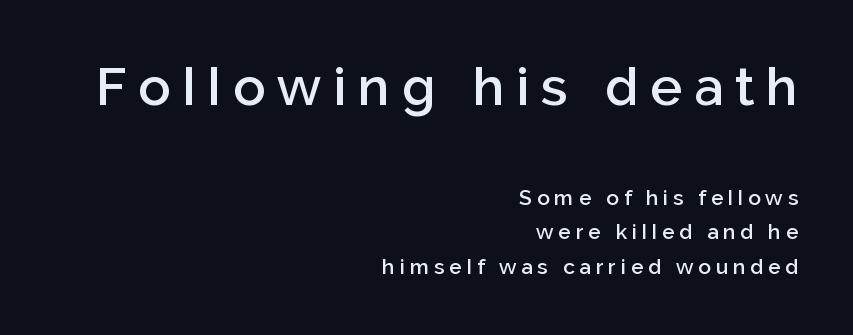
{"serif": "no", "italic": "no", "bold": "semi", "weight": "semibold", "width": "normal", "stroke_contrast": "low", "x_height": "medium", "monospaced": "no", "underline": "no", "align": "right", "line_spacing": "normal", "line_spacing_ratio": 1.65, "letter_spacing": "wide", "letter_spacing_em": 0.23, "larger_block": "first", "size_ratio": 2.52, "glyph_px": 53}
